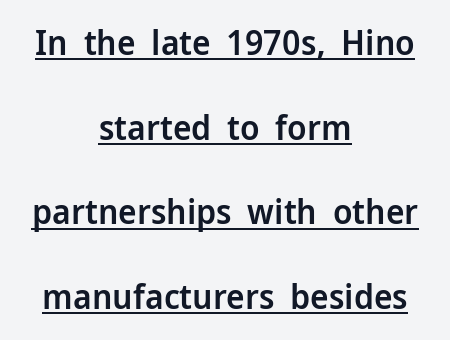
Italic? Not at all — the glyphs are vertical. This sample uses plain, unmodified letter spacing. Note the varied advance widths — an 'i' is clearly narrower than an 'm'. A bit beefed up — I'd call it semibold rather than bold. Each line is balanced around a shared central axis.
